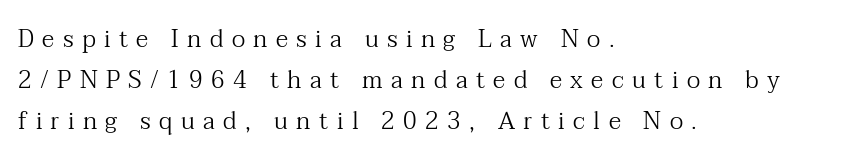
The image shows 24 px text type, upright; set left-aligned, normal line spacing (1.7x), unusually wide letter spacing (+0.35 em), not underlined.
